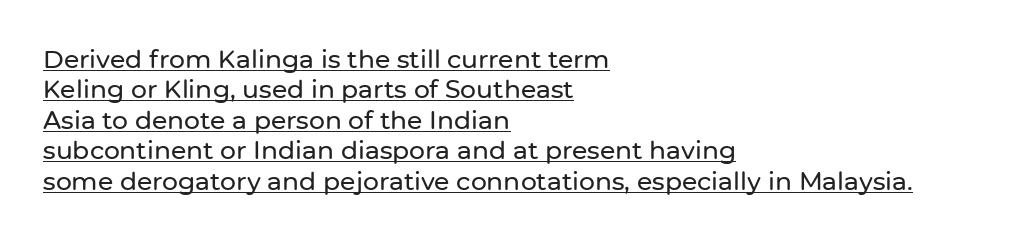
The image shows 25 px text type, upright; set left-aligned, line spacing 1.22x, normal letter spacing, underlined.
